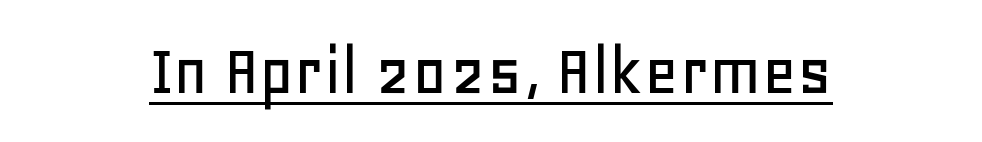
Q: Is the text italic (slanted)? A: No, it is upright.
Q: Is the typeface a serif or a sans-serif typeface? A: Sans-serif.
Q: Is the text underlined? A: Yes.
Q: How is the paragraph aligned? A: Centered.
Q: Is the spacing between letters normal or unusually wide? A: Normal.
Q: Width (condensed, normal, or wide)? A: Normal.
Q: Stroke contrast? A: Low.
Q: x-height? A: Large.
Q: Monospaced? A: No.
